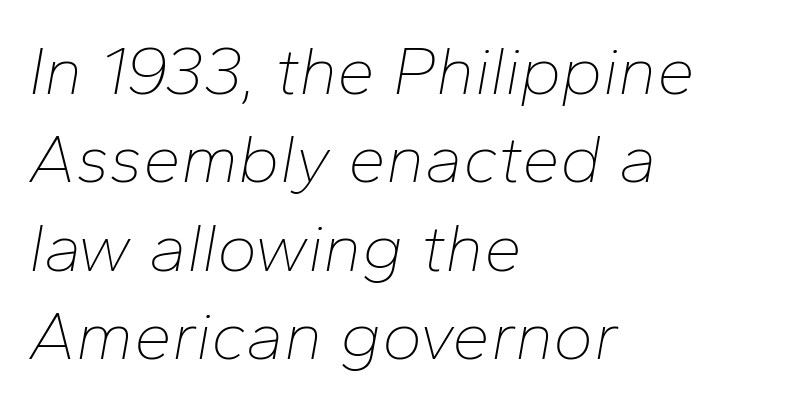
The image shows 68 px thin type, italic (leaning right); set left-aligned, normal line spacing (1.3x), normal letter spacing, not underlined; low stroke contrast and a medium x-height.
